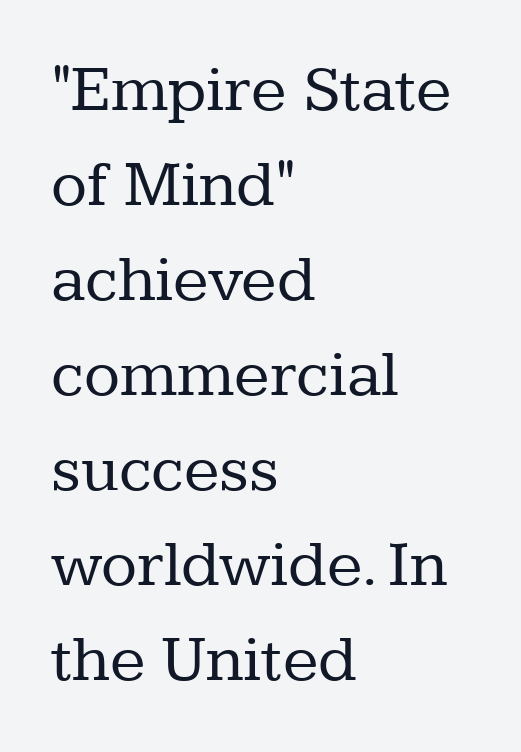
The image shows 66 px regular-weight serif type, upright; set left-aligned, normal line spacing (1.44x), normal letter spacing, not underlined; low stroke contrast and a medium x-height.
